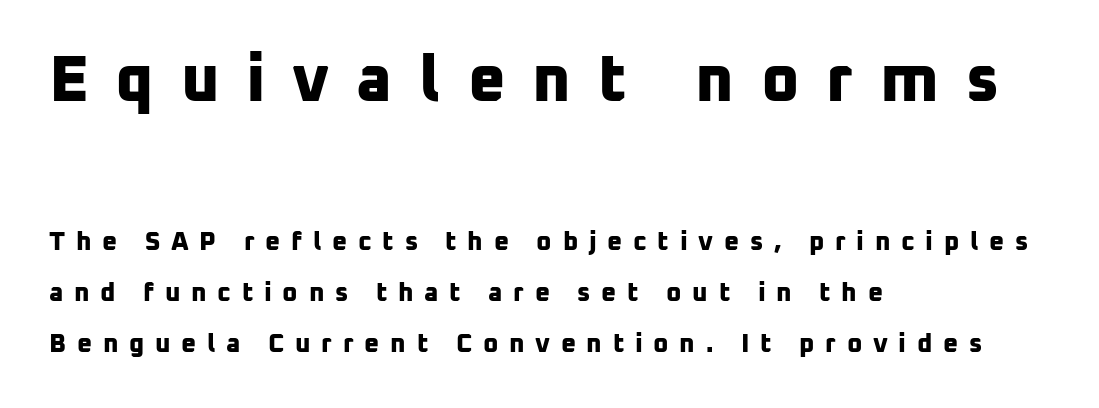
The image shows 65 px bold sans-serif type; set left-aligned, loose line spacing (1.97x), unusually wide letter spacing (+0.41 em), not underlined; the first (top) block is 2.5x larger; low stroke contrast and a medium x-height.
